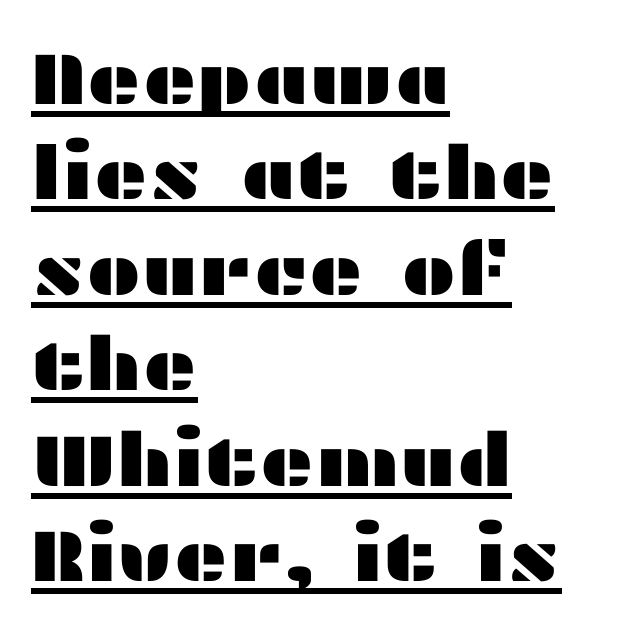
Q: Is the text italic (slanted)? A: No, it is upright.
Q: Is the typeface a serif or a sans-serif typeface? A: Sans-serif.
Q: Is the text underlined? A: Yes.
Q: How is the paragraph aligned? A: Left-aligned.
Q: Is the spacing between letters normal or unusually wide? A: Normal.
Q: Is the spacing between lines tight, normal or loose? A: Normal.
Q: Width (condensed, normal, or wide)? A: Wide.
Q: Stroke contrast? A: Medium.
Q: x-height? A: Medium.
Q: Monospaced? A: No.
